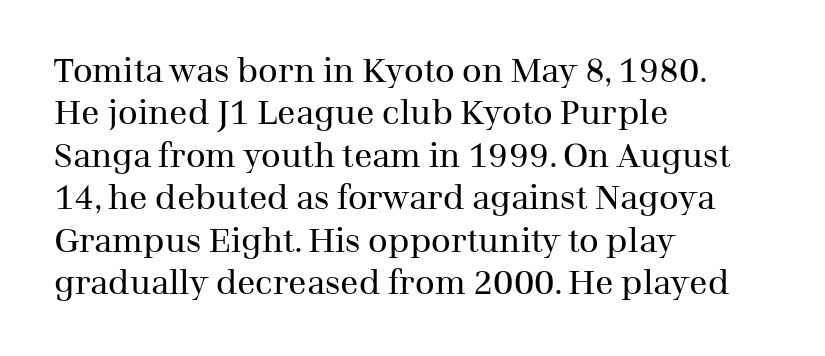
The image shows 34 px regular-weight serif type, upright; set left-aligned, normal line spacing (1.25x), normal letter spacing, not underlined; medium stroke contrast and a medium x-height.
